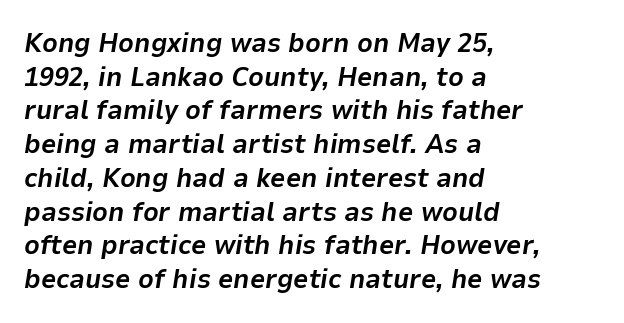
{"italic": "yes", "lean": "right", "slant_degrees": 9, "bold": "yes", "underline": "no", "align": "left", "line_spacing": "normal", "line_spacing_ratio": 1.25, "letter_spacing": "normal", "letter_spacing_em": 0.0, "glyph_px": 27}
